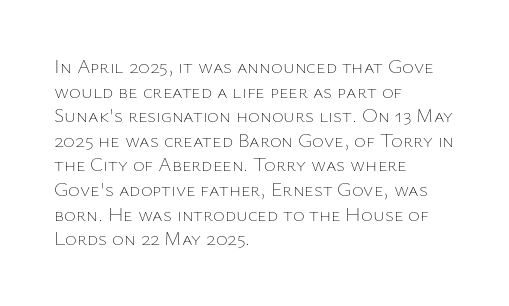
{"italic": "no", "bold": "no", "underline": "no", "align": "left", "line_spacing_ratio": 1.23, "letter_spacing": "normal", "letter_spacing_em": 0.0, "glyph_px": 20}
